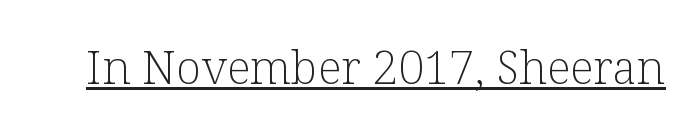
Q: Is the text bold? A: No.
Q: Is the text italic (slanted)? A: No, it is upright.
Q: Is the typeface a serif or a sans-serif typeface? A: Serif.
Q: Is the text underlined? A: Yes.
Q: Is the spacing between letters normal or unusually wide? A: Normal.
Q: Width (condensed, normal, or wide)? A: Normal.
Q: Stroke contrast? A: Low.
Q: x-height? A: Medium.
Q: Monospaced? A: No.
